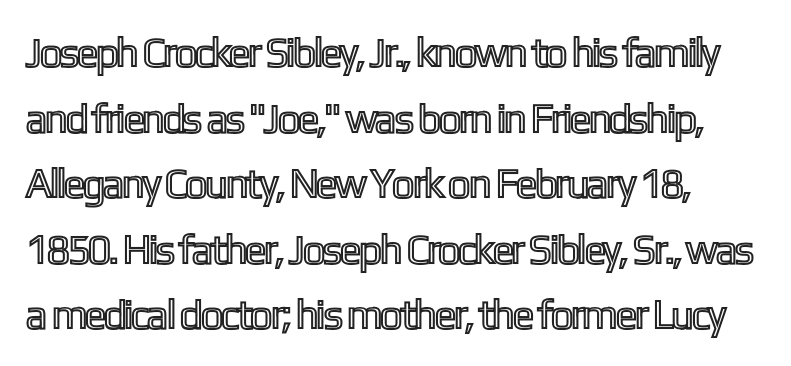
Q: Is the text italic (slanted)? A: No, it is upright.
Q: Is the text underlined? A: No.
Q: How is the paragraph aligned? A: Left-aligned.
Q: Is the spacing between letters normal or unusually wide? A: Normal.
Q: Is the spacing between lines tight, normal or loose? A: Normal.
Q: Width (condensed, normal, or wide)? A: Condensed.
Q: x-height? A: Medium.
Q: Monospaced? A: No.
